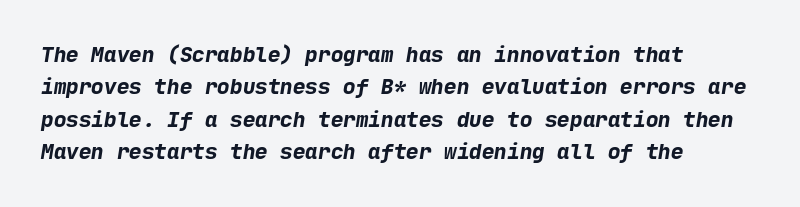
Q: Is the text bold? A: Yes.
Q: Is the text underlined? A: No.
Q: How is the paragraph aligned? A: Left-aligned.
Q: Is the spacing between letters normal or unusually wide? A: Normal.
Q: Is the spacing between lines tight, normal or loose? A: Normal.
